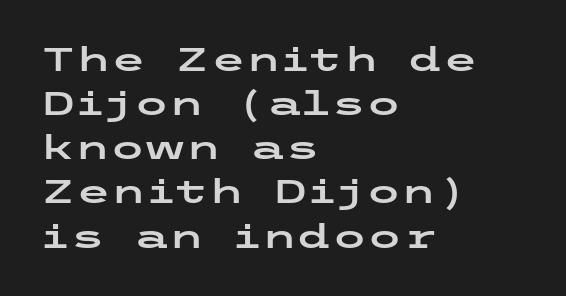
{"serif": "no", "italic": "no", "width": "wide", "stroke_contrast": "low", "x_height": "medium", "underline": "no", "align": "left", "line_spacing": "normal", "line_spacing_ratio": 1.38, "letter_spacing": "normal", "letter_spacing_em": 0.0, "glyph_px": 32}
